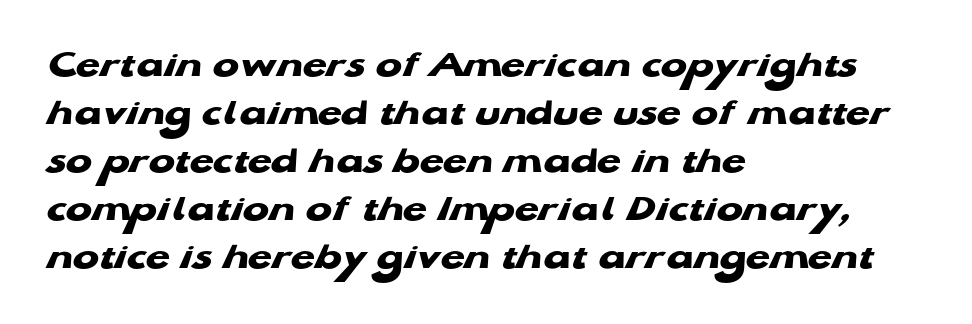
{"serif": "no", "bold": "yes", "weight": "heavy", "width": "wide", "stroke_contrast": "low", "x_height": "medium", "monospaced": "no", "underline": "no", "align": "left", "line_spacing_ratio": 1.23, "letter_spacing": "normal", "letter_spacing_em": 0.0, "glyph_px": 39}
